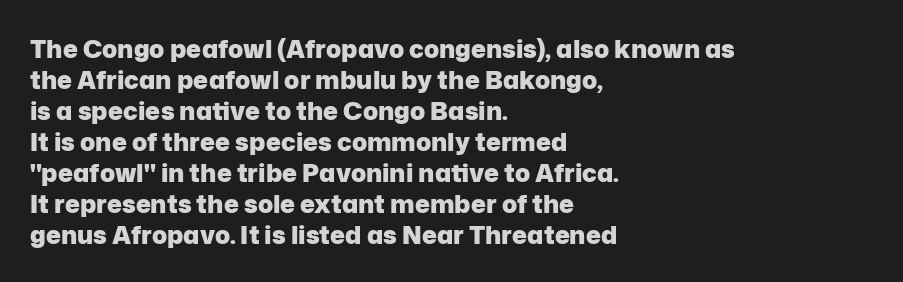
You'd pick this weight for a headline — it's a proper bold. Upright lettering throughout. Nothing unusual about the tracking: characters are spaced as the font intends. Check the space under the baseline: it is left empty.
